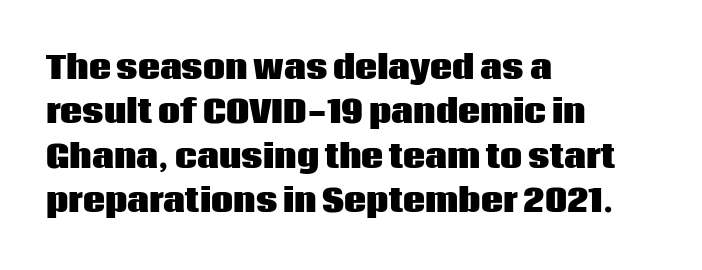
Q: Is the text bold? A: Yes.
Q: Is the text italic (slanted)? A: No, it is upright.
Q: Is the typeface a serif or a sans-serif typeface? A: Sans-serif.
Q: Is the text underlined? A: No.
Q: How is the paragraph aligned? A: Left-aligned.
Q: Is the spacing between letters normal or unusually wide? A: Normal.
Q: Is the spacing between lines tight, normal or loose? A: Normal.
Q: Width (condensed, normal, or wide)? A: Normal.
Q: Stroke contrast? A: Low.
Q: x-height? A: Large.
Q: Monospaced? A: No.
